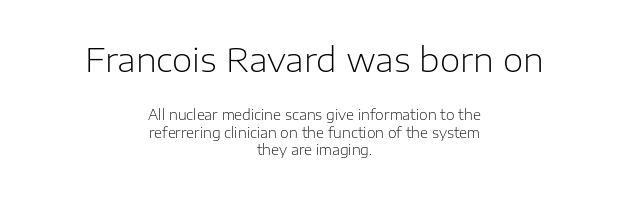
{"serif": "no", "italic": "no", "bold": "no", "weight": "light", "width": "normal", "stroke_contrast": "low", "x_height": "medium", "monospaced": "no", "underline": "no", "align": "center", "line_spacing_ratio": 1.24, "letter_spacing": "normal", "letter_spacing_em": 0.0, "larger_block": "first", "size_ratio": 2.36, "glyph_px": 33}
